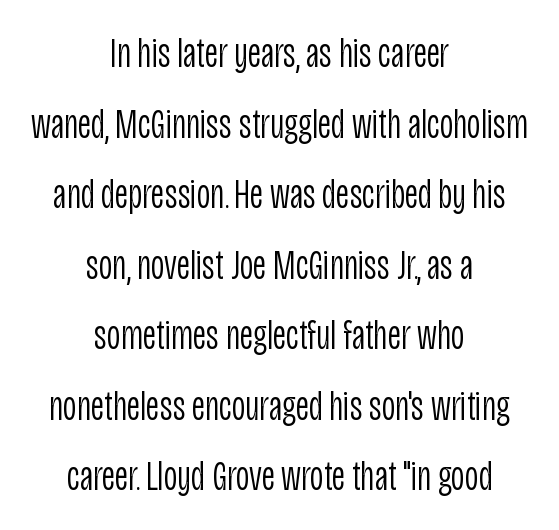
Stroke mass is kept to a normal reading level or below. Plain, unruled lines of type. Proportional: the letters do not fall into vertical columns. One-word summary of the alignment: center. Style check: upright. Serif or sans? Sans — the stroke terminals are bare.
